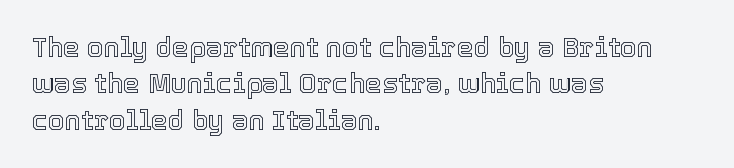
Q: Is the text italic (slanted)? A: No, it is upright.
Q: Is the text underlined? A: No.
Q: How is the paragraph aligned? A: Left-aligned.
Q: Is the spacing between letters normal or unusually wide? A: Normal.
Q: Is the spacing between lines tight, normal or loose? A: Normal.
